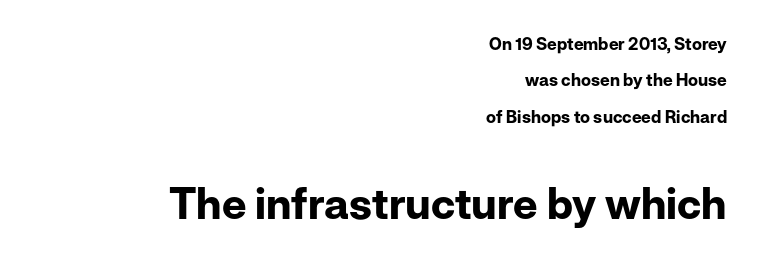
The image shows 43 px bold sans-serif type, upright; set right-aligned, loose line spacing (2.14x), normal letter spacing, not underlined; the second (bottom) block is 2.53x larger; low stroke contrast and a medium x-height.
